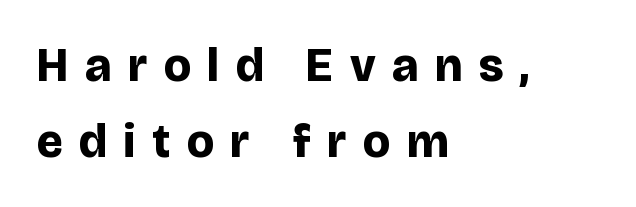
Q: Is the text bold? A: Yes.
Q: Is the text italic (slanted)? A: No, it is upright.
Q: Is the typeface a serif or a sans-serif typeface? A: Sans-serif.
Q: Is the text underlined? A: No.
Q: How is the paragraph aligned? A: Left-aligned.
Q: Is the spacing between letters normal or unusually wide? A: Unusually wide.
Q: Is the spacing between lines tight, normal or loose? A: Normal.
Q: Width (condensed, normal, or wide)? A: Normal.
Q: Stroke contrast? A: Low.
Q: x-height? A: Large.
Q: Monospaced? A: No.
